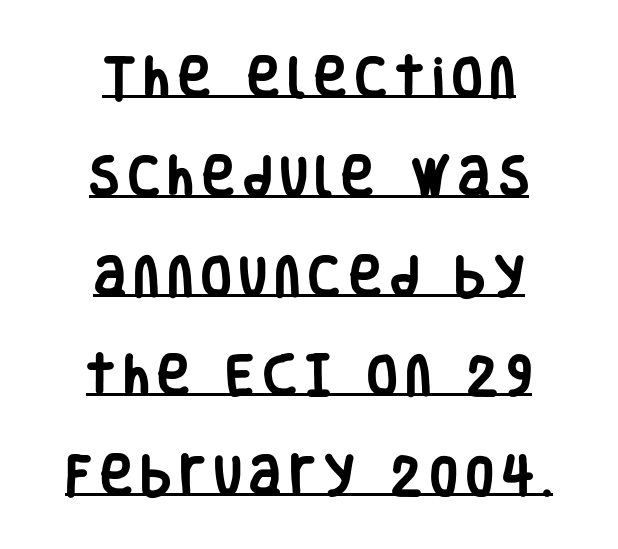
The image shows 44 px heavy, condensed sans-serif type, upright; set centered, loose line spacing (2.26x), underlined; low stroke contrast and a large x-height.
